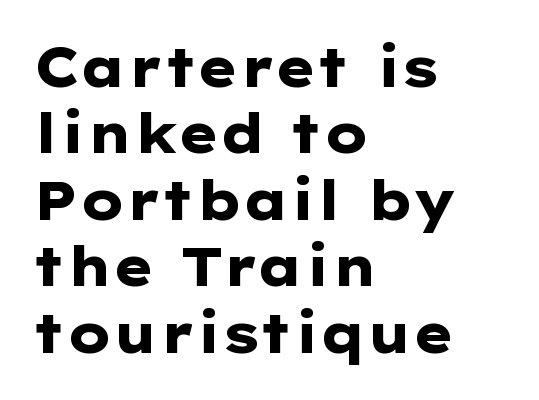
{"serif": "no", "italic": "no", "bold": "yes", "weight": "heavy", "width": "wide", "stroke_contrast": "low", "x_height": "medium", "monospaced": "no", "underline": "no", "align": "left", "line_spacing_ratio": 1.23, "letter_spacing": "normal", "letter_spacing_em": 0.0, "glyph_px": 54}
